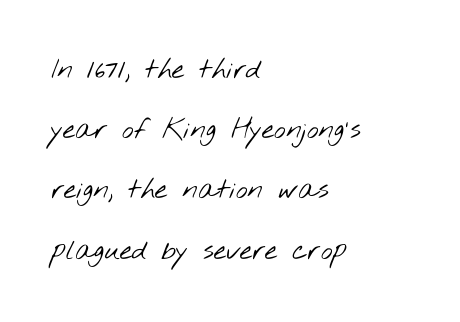
{"serif": "no", "bold": "no", "weight": "light", "width": "wide", "stroke_contrast": "low", "x_height": "small", "monospaced": "no", "underline": "no", "align": "left", "line_spacing": "loose", "line_spacing_ratio": 2.15, "letter_spacing": "normal", "letter_spacing_em": 0.0, "glyph_px": 28}
